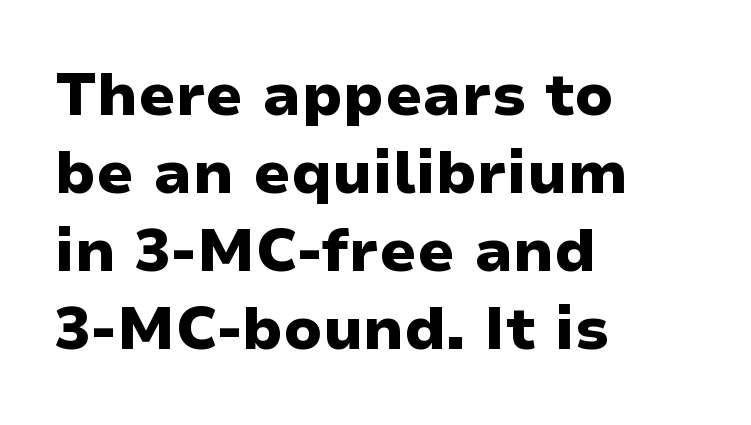
Q: Is the text bold? A: Yes.
Q: Is the text italic (slanted)? A: No, it is upright.
Q: Is the typeface a serif or a sans-serif typeface? A: Sans-serif.
Q: Is the text underlined? A: No.
Q: How is the paragraph aligned? A: Left-aligned.
Q: Is the spacing between letters normal or unusually wide? A: Normal.
Q: Is the spacing between lines tight, normal or loose? A: Normal.
Q: Width (condensed, normal, or wide)? A: Wide.
Q: Stroke contrast? A: Low.
Q: x-height? A: Medium.
Q: Monospaced? A: No.
